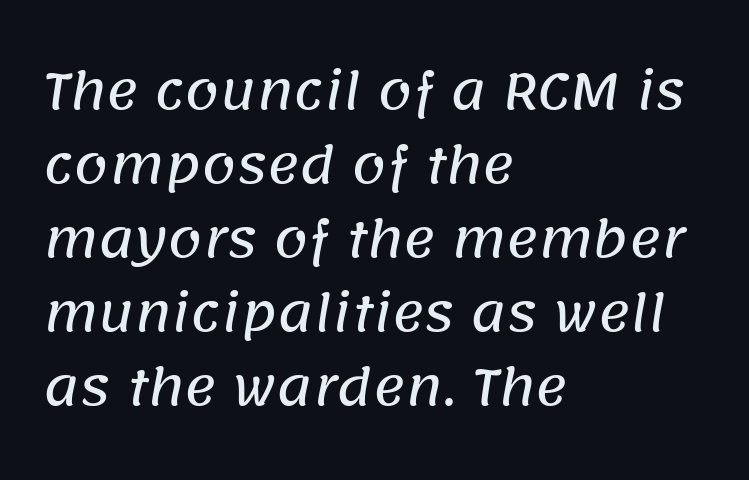
Casual observation: everything's shoved over to the left. Looks like regular typesetting: each glyph gets only the width it needs. Normally led — the rows are evenly, conventionally spaced. The type family on display is of the sans-serif kind.
